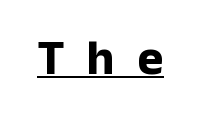
Is this a fixed-width face? No — the glyphs have proportional, varying widths. Grotesque or geometric, the face here clearly has no serifs. Vertical strokes here are truly vertical. What decoration does the sample have? An underline.
